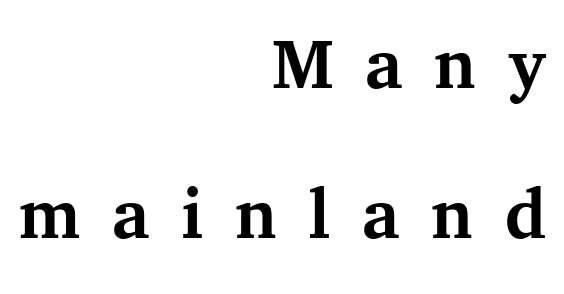
The image shows 76 px semibold serif type, upright; set right-aligned, loose line spacing (1.98x), unusually wide letter spacing (+0.41 em), not underlined; medium stroke contrast and a medium x-height.
